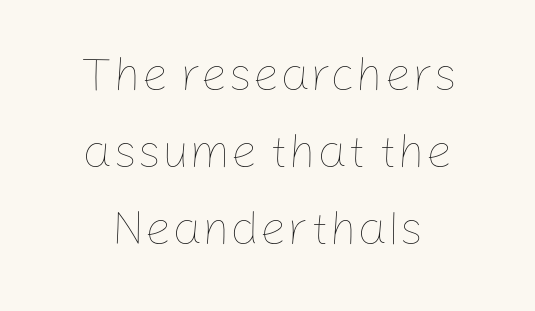
The image shows 48 px thin type, upright; set centered, normal line spacing (1.6x), normal letter spacing, not underlined; low stroke contrast and a medium x-height.
